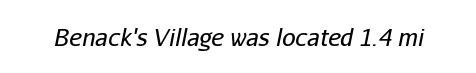
Q: Is the text bold? A: No.
Q: Is the text italic (slanted)? A: Yes, it leans right by about 11 degrees.
Q: Is the text underlined? A: No.
Q: Is the spacing between letters normal or unusually wide? A: Normal.
